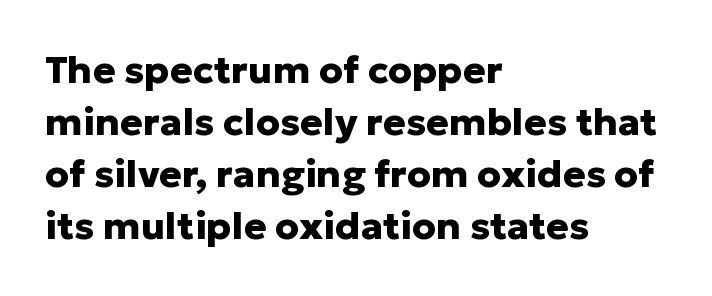
Q: Is the text bold? A: Yes.
Q: Is the text italic (slanted)? A: No, it is upright.
Q: Is the typeface a serif or a sans-serif typeface? A: Sans-serif.
Q: Is the text underlined? A: No.
Q: How is the paragraph aligned? A: Left-aligned.
Q: Is the spacing between letters normal or unusually wide? A: Normal.
Q: Is the spacing between lines tight, normal or loose? A: Normal.
Q: Width (condensed, normal, or wide)? A: Normal.
Q: Stroke contrast? A: Low.
Q: x-height? A: Medium.
Q: Monospaced? A: No.
